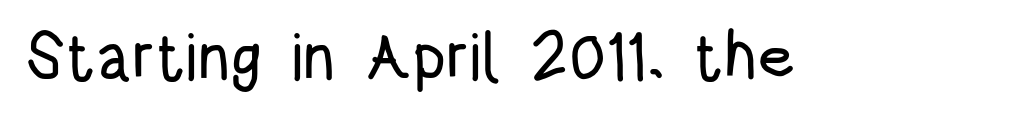
Q: Is the text italic (slanted)? A: No, it is upright.
Q: Is the typeface a serif or a sans-serif typeface? A: Sans-serif.
Q: Is the text underlined? A: No.
Q: Is the spacing between letters normal or unusually wide? A: Normal.
Q: Width (condensed, normal, or wide)? A: Condensed.
Q: Stroke contrast? A: Low.
Q: x-height? A: Large.
Q: Monospaced? A: No.
